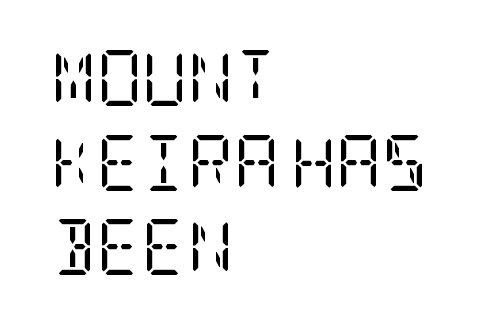
Is this a sans? No — the strokes have serifs. Glyph-to-glyph distance matches everyday printed text. Is the stroke heavy? The answer is a plain regular-or-lighter. Every character sits straight up, as roman type does. Bare-footed words on every line. Typeset ragged right — the left edge is the straight one.
